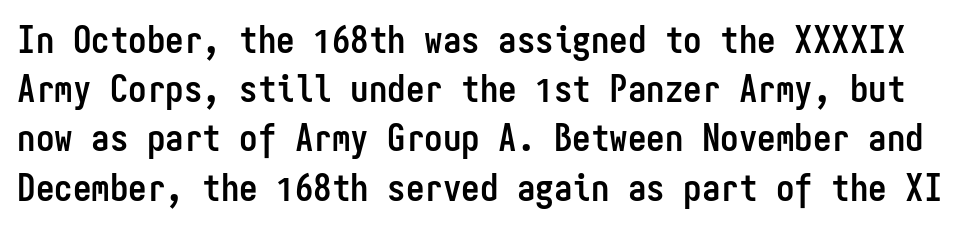
Q: Is the text bold? A: Yes.
Q: Is the text italic (slanted)? A: No, it is upright.
Q: Is the typeface a serif or a sans-serif typeface? A: Sans-serif.
Q: Is the text underlined? A: No.
Q: Is the spacing between letters normal or unusually wide? A: Normal.
Q: Is the spacing between lines tight, normal or loose? A: Normal.
Q: Width (condensed, normal, or wide)? A: Condensed.
Q: Stroke contrast? A: Low.
Q: x-height? A: Medium.
Q: Monospaced? A: Yes.
